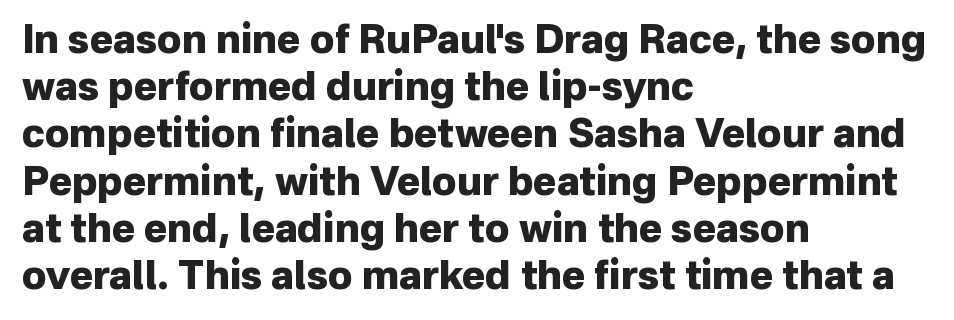
Set as a true bold cut, around the 700 mark. This sample uses a sans-serif face. A classic flush-left, rag-right setting is used for this passage. These lines are rendered in a variable-pitch font. Bare-footed words on every line.
